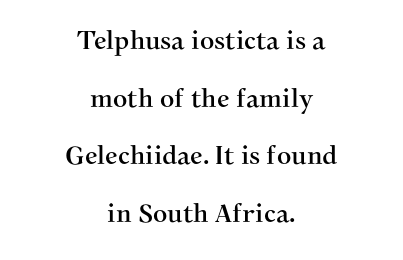
Q: Is the text italic (slanted)? A: No, it is upright.
Q: Is the text underlined? A: No.
Q: How is the paragraph aligned? A: Centered.
Q: Is the spacing between letters normal or unusually wide? A: Normal.
Q: Is the spacing between lines tight, normal or loose? A: Loose.
